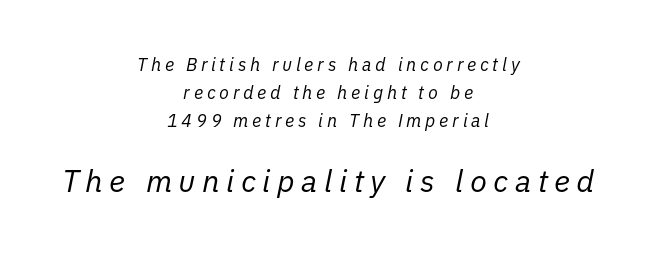
{"italic": "yes", "lean": "right", "slant_degrees": 11, "bold": "no", "weight": "regular", "width": "normal", "stroke_contrast": "low", "x_height": "medium", "monospaced": "no", "underline": "no", "align": "center", "line_spacing": "normal", "line_spacing_ratio": 1.55, "letter_spacing": "wide", "letter_spacing_em": 0.21, "larger_block": "second", "size_ratio": 1.72, "glyph_px": 31}
